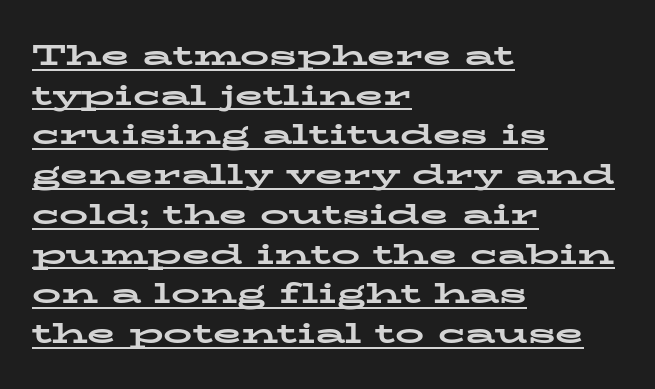
This sample uses plain, unmodified letter spacing. You could not count columns in this text — the font is proportionally spaced. Nope, not italic — everything's standing straight. Leading matches the norm, producing a regular column. The glyphs have the mass of a bold cut.
